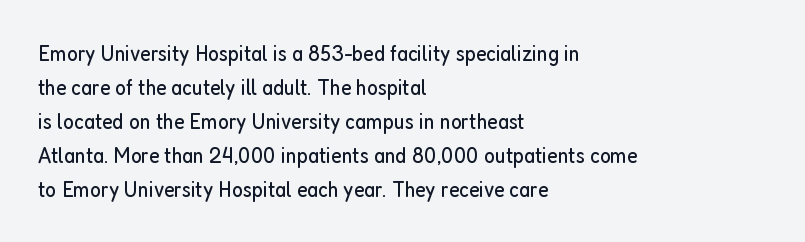
{"italic": "no", "bold": "no", "underline": "no", "align": "left", "line_spacing": "normal", "line_spacing_ratio": 1.48, "letter_spacing": "normal", "letter_spacing_em": 0.0, "glyph_px": 23}
